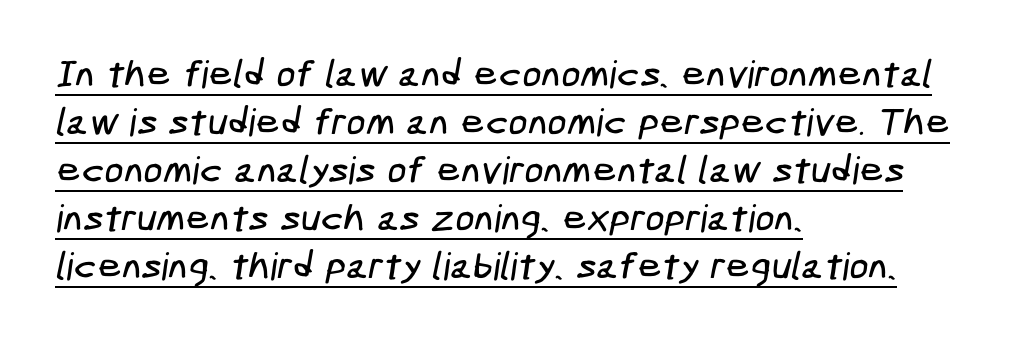
{"serif": "no", "width": "condensed", "stroke_contrast": "low", "x_height": "medium", "underline": "yes", "align": "left", "line_spacing": "normal", "line_spacing_ratio": 1.26, "letter_spacing": "normal", "letter_spacing_em": 0.0, "glyph_px": 38}
